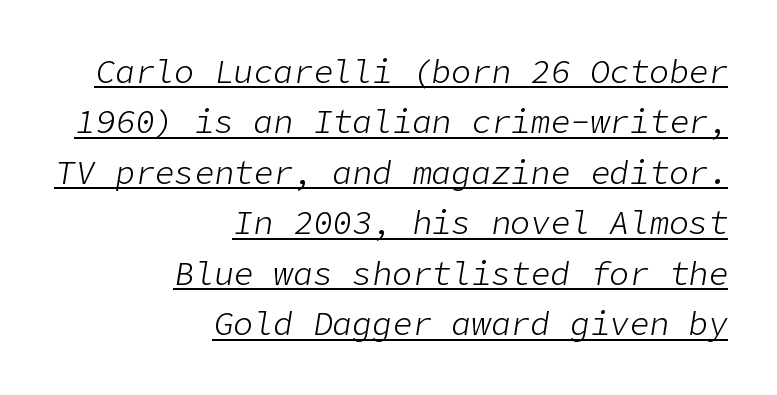
Q: Is the text bold? A: No.
Q: Is the text italic (slanted)? A: Yes, it leans right by about 9 degrees.
Q: Is the text underlined? A: Yes.
Q: How is the paragraph aligned? A: Right-aligned.
Q: Is the spacing between letters normal or unusually wide? A: Normal.
Q: Is the spacing between lines tight, normal or loose? A: Normal.
Q: Width (condensed, normal, or wide)? A: Normal.
Q: Stroke contrast? A: Low.
Q: x-height? A: Medium.
